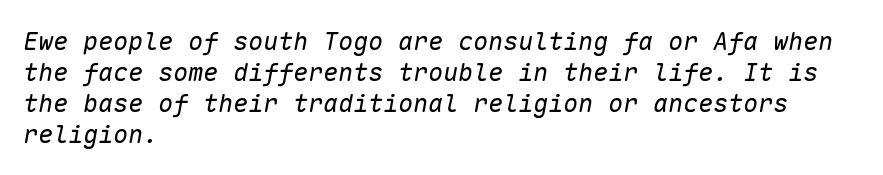
{"italic": "yes", "lean": "right", "slant_degrees": 10, "bold": "no", "underline": "no", "align": "left", "line_spacing_ratio": 1.24, "letter_spacing": "normal", "letter_spacing_em": 0.0, "glyph_px": 25}
